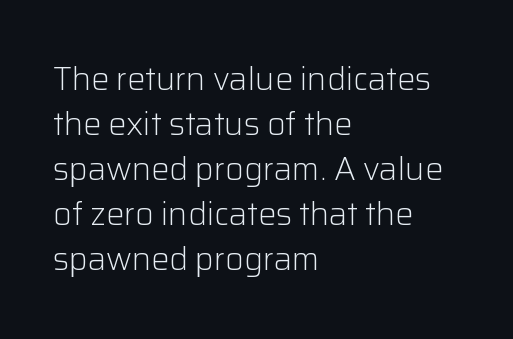
Q: Is the text bold? A: No.
Q: Is the text italic (slanted)? A: No, it is upright.
Q: Is the typeface a serif or a sans-serif typeface? A: Sans-serif.
Q: Is the text underlined? A: No.
Q: How is the paragraph aligned? A: Left-aligned.
Q: Is the spacing between letters normal or unusually wide? A: Normal.
Q: Is the spacing between lines tight, normal or loose? A: Normal.
Q: Width (condensed, normal, or wide)? A: Normal.
Q: Stroke contrast? A: Low.
Q: x-height? A: Medium.
Q: Monospaced? A: No.
